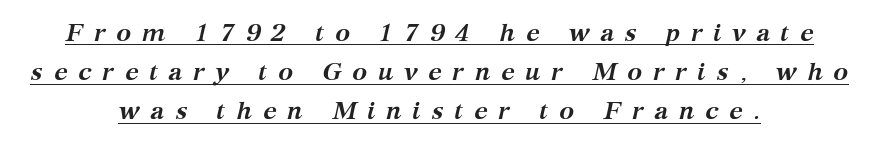
{"italic": "yes", "lean": "right", "slant_degrees": 12, "bold": "yes", "underline": "yes", "align": "center", "line_spacing": "normal", "line_spacing_ratio": 1.57, "letter_spacing": "wide", "letter_spacing_em": 0.42, "glyph_px": 25}
